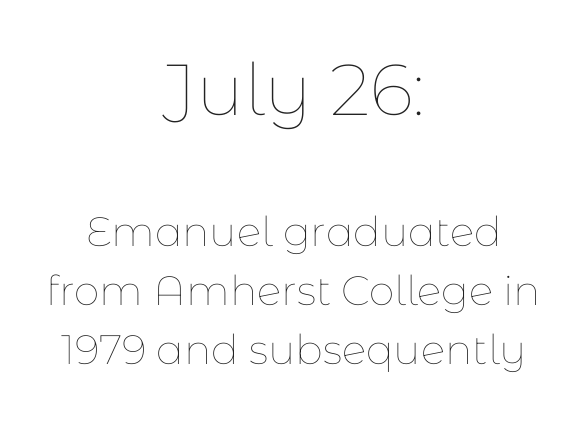
The image shows 72 px thin type, upright; set centered, normal line spacing (1.44x), normal letter spacing, not underlined; the first (top) block is 1.76x larger; low stroke contrast and a medium x-height.
